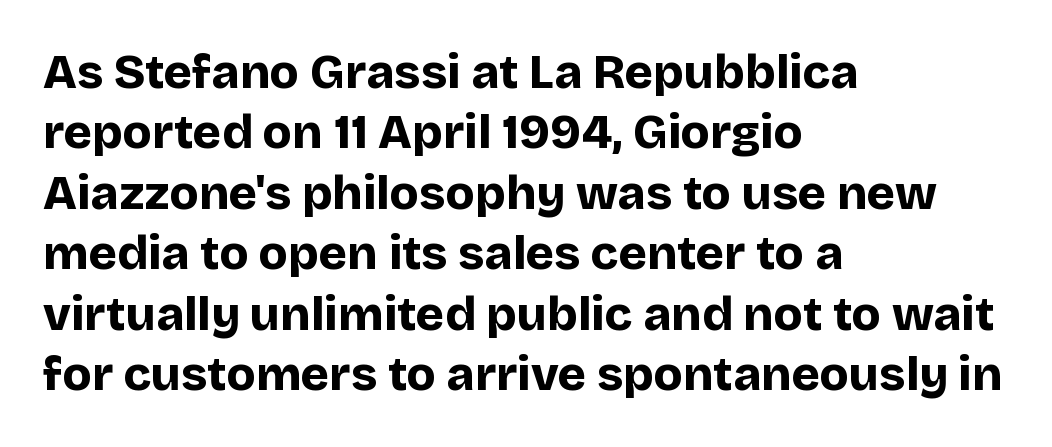
Q: Is the text bold? A: Yes.
Q: Is the text italic (slanted)? A: No, it is upright.
Q: Is the typeface a serif or a sans-serif typeface? A: Sans-serif.
Q: Is the text underlined? A: No.
Q: How is the paragraph aligned? A: Left-aligned.
Q: Is the spacing between letters normal or unusually wide? A: Normal.
Q: Is the spacing between lines tight, normal or loose? A: Normal.
Q: Width (condensed, normal, or wide)? A: Normal.
Q: Stroke contrast? A: Low.
Q: x-height? A: Large.
Q: Monospaced? A: No.
